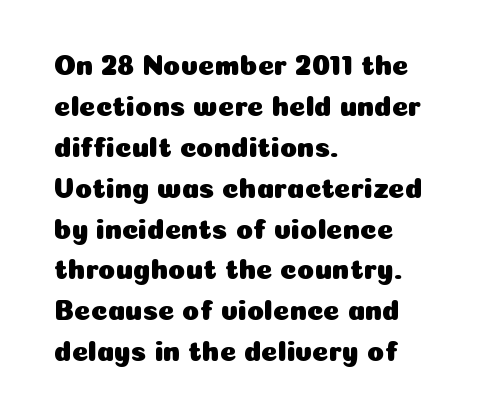
The image shows 28 px sans-serif type, upright; set left-aligned, normal line spacing (1.46x), normal letter spacing, not underlined; low stroke contrast and a medium x-height.
